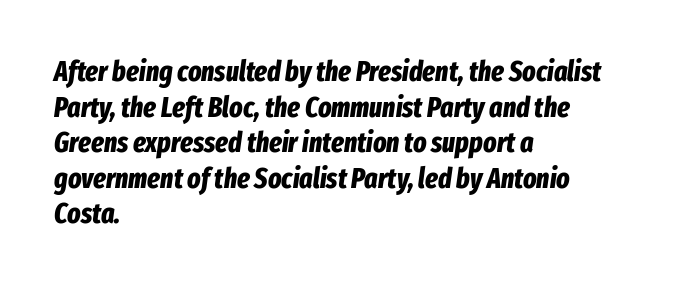
{"italic": "yes", "lean": "right", "slant_degrees": 8, "bold": "yes", "weight": "bold", "width": "condensed", "stroke_contrast": "low", "x_height": "medium", "monospaced": "no", "underline": "no", "align": "left", "line_spacing": "normal", "line_spacing_ratio": 1.27, "letter_spacing": "normal", "letter_spacing_em": 0.0, "glyph_px": 28}
